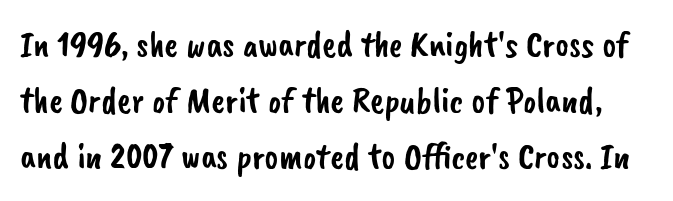
The image shows 37 px sans-serif type; set normal line spacing (1.52x), normal letter spacing, not underlined; low stroke contrast and a small x-height.
